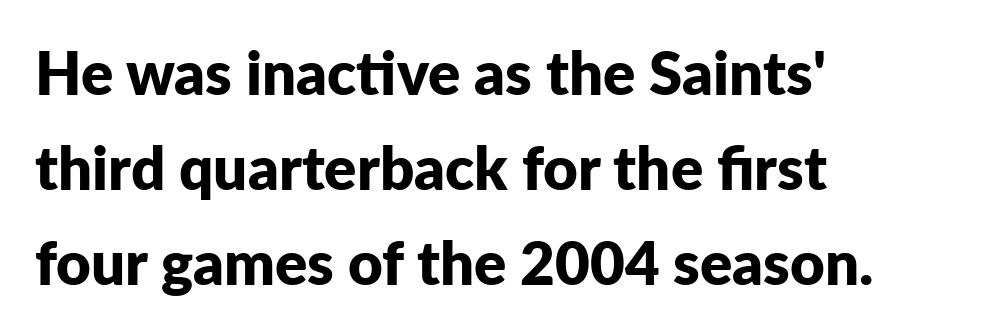
Q: Is the text bold? A: Yes.
Q: Is the text italic (slanted)? A: No, it is upright.
Q: Is the typeface a serif or a sans-serif typeface? A: Sans-serif.
Q: Is the text underlined? A: No.
Q: How is the paragraph aligned? A: Left-aligned.
Q: Is the spacing between letters normal or unusually wide? A: Normal.
Q: Is the spacing between lines tight, normal or loose? A: Normal.
Q: Width (condensed, normal, or wide)? A: Normal.
Q: Stroke contrast? A: Low.
Q: x-height? A: Medium.
Q: Monospaced? A: No.
